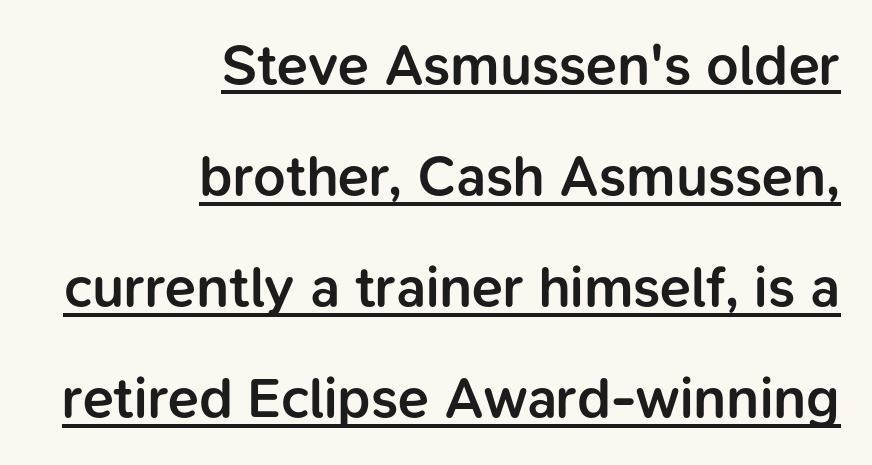
Q: Is the text bold? A: Semi-bold.
Q: Is the text italic (slanted)? A: No, it is upright.
Q: Is the typeface a serif or a sans-serif typeface? A: Sans-serif.
Q: Is the text underlined? A: Yes.
Q: How is the paragraph aligned? A: Right-aligned.
Q: Is the spacing between letters normal or unusually wide? A: Normal.
Q: Is the spacing between lines tight, normal or loose? A: Loose.
Q: Width (condensed, normal, or wide)? A: Normal.
Q: Stroke contrast? A: Low.
Q: x-height? A: Medium.
Q: Monospaced? A: No.
